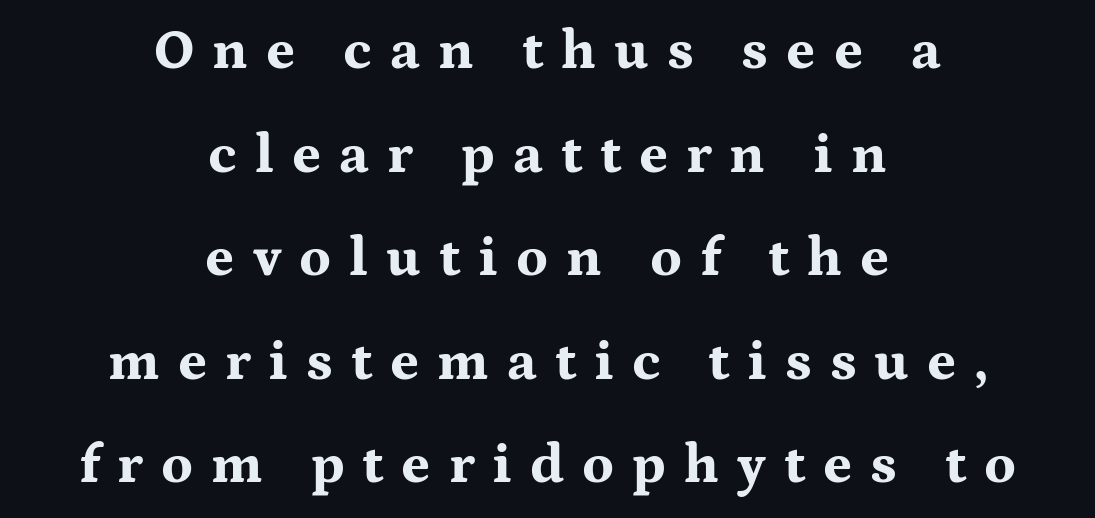
Q: Is the text bold? A: Yes.
Q: Is the text italic (slanted)? A: No, it is upright.
Q: Is the typeface a serif or a sans-serif typeface? A: Serif.
Q: Is the text underlined? A: No.
Q: How is the paragraph aligned? A: Centered.
Q: Is the spacing between letters normal or unusually wide? A: Unusually wide.
Q: Width (condensed, normal, or wide)? A: Wide.
Q: Stroke contrast? A: Medium.
Q: x-height? A: Medium.
Q: Monospaced? A: No.
